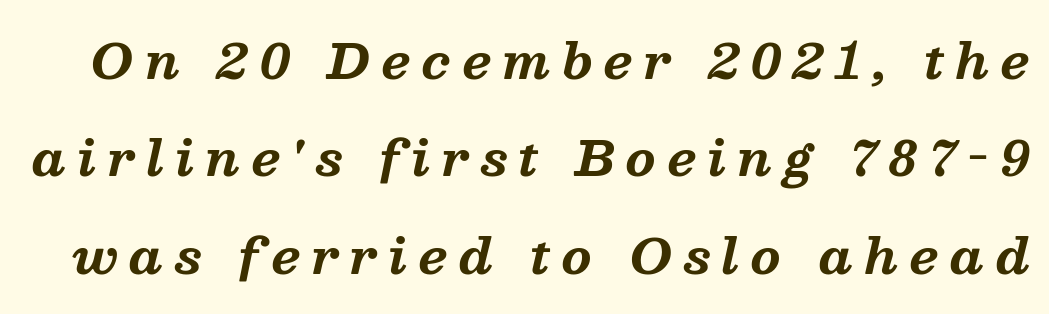
The image shows 48 px bold serif type, italic (leaning right); set loose line spacing (2.03x), unusually wide letter spacing (+0.24 em), not underlined; medium stroke contrast and a medium x-height.
